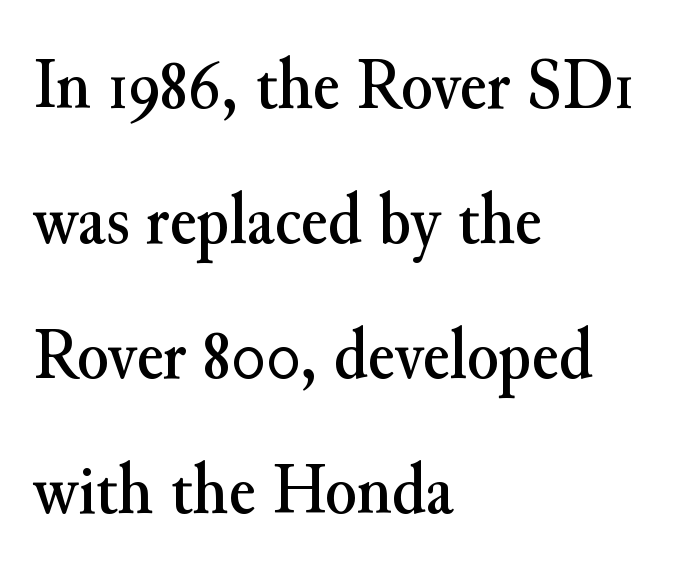
Q: Is the text italic (slanted)? A: No, it is upright.
Q: Is the typeface a serif or a sans-serif typeface? A: Serif.
Q: Is the text underlined? A: No.
Q: How is the paragraph aligned? A: Left-aligned.
Q: Is the spacing between letters normal or unusually wide? A: Normal.
Q: Width (condensed, normal, or wide)? A: Normal.
Q: Stroke contrast? A: Medium.
Q: x-height? A: Small.
Q: Monospaced? A: No.
